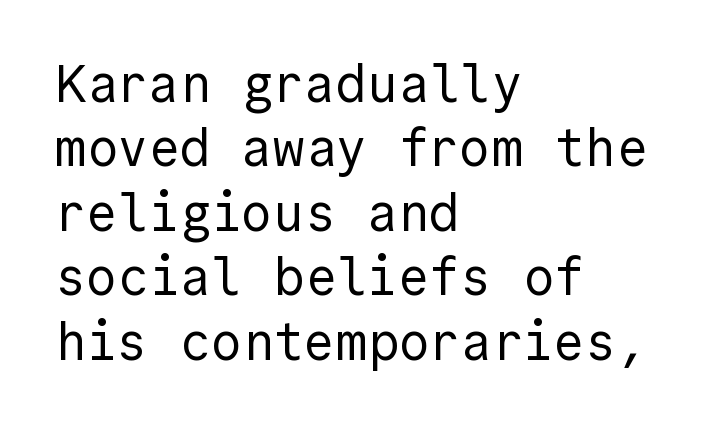
Stroke terminals: plain, sans-serif. The passage shown has conventional tracking throughout. Tall strokes in this sample are plumb rather than angled. The rag falls on the right side of this text block. No chunkiness to these letters — they're not bold. The space directly below the letters is spotless.
